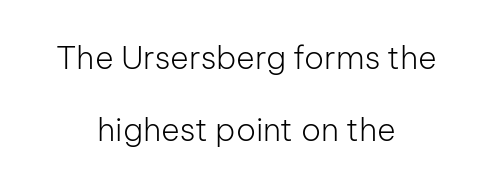
Words appear dense and cohesive because spacing is normal. Is this a fixed-width face? No — the glyphs have proportional, varying widths. The lettering holds an erect, upright posture throughout. Classification — sans serif. Both edges are ragged and mirror each other, which tells us the setting is centered.
